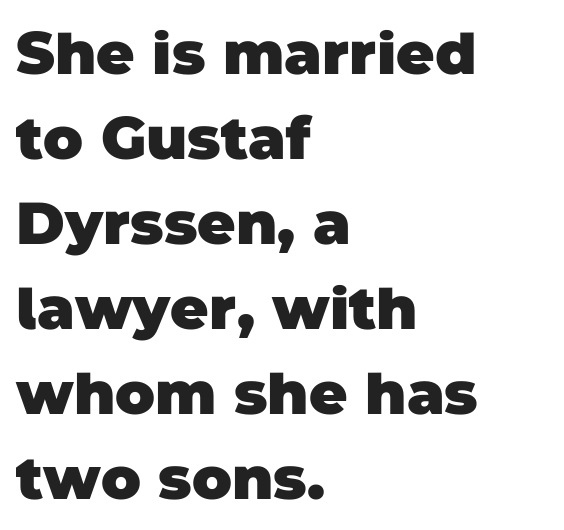
The image shows 59 px heavy sans-serif type; set left-aligned, normal line spacing (1.44x), normal letter spacing, not underlined; low stroke contrast and a large x-height.
